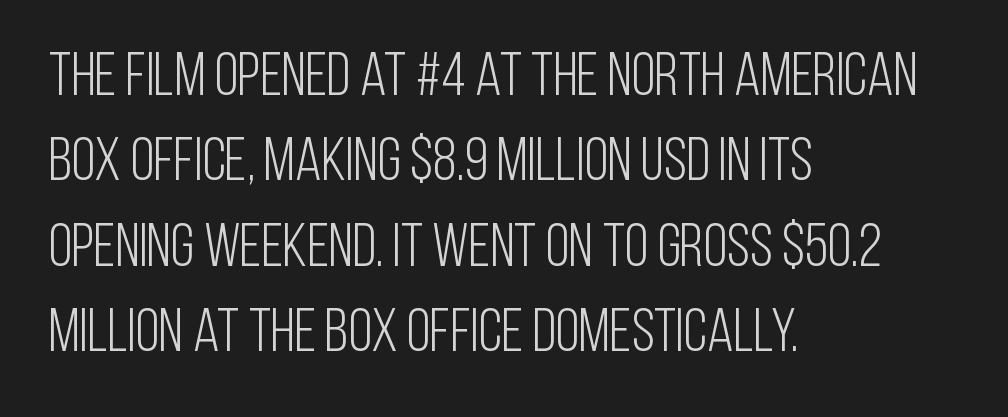
Q: Is the text bold? A: No.
Q: Is the text italic (slanted)? A: No, it is upright.
Q: Is the typeface a serif or a sans-serif typeface? A: Sans-serif.
Q: Is the text underlined? A: No.
Q: How is the paragraph aligned? A: Left-aligned.
Q: Is the spacing between letters normal or unusually wide? A: Normal.
Q: Is the spacing between lines tight, normal or loose? A: Normal.
Q: Width (condensed, normal, or wide)? A: Condensed.
Q: Stroke contrast? A: Low.
Q: x-height? A: Large.
Q: Monospaced? A: No.
